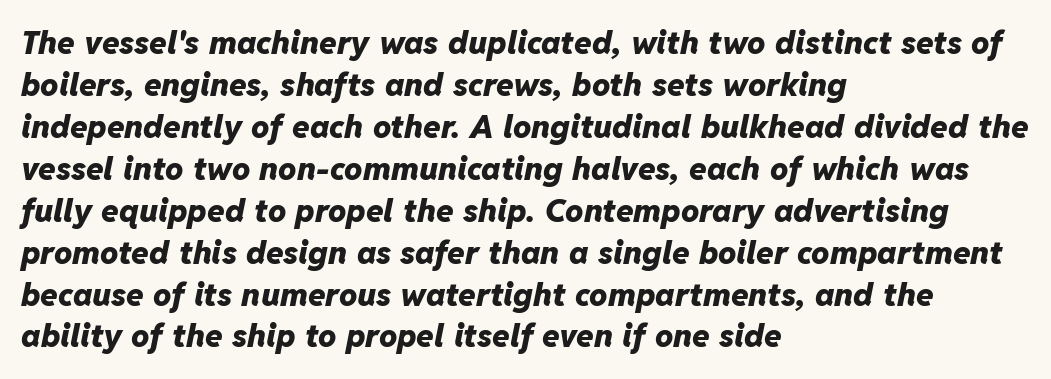
The image shows 32 px heavy type, italic (leaning right); set left-aligned, normal line spacing (1.31x), normal letter spacing, not underlined; low stroke contrast and a medium x-height.
